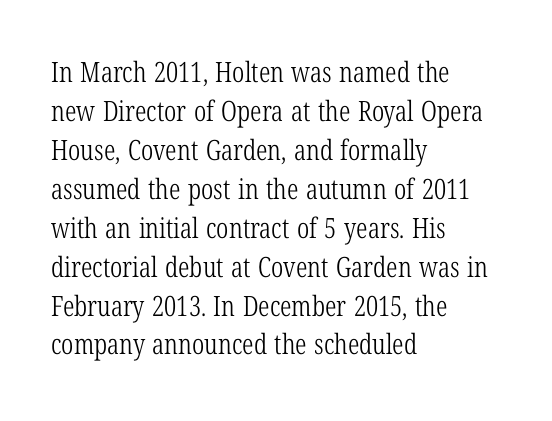
The designer went with a serif here, giving each stem small feet. Type without underlining. Each new line begins a customary step beneath the previous one. The passage shown is typed in a proportional face where columns would drift. Students, note that the glyphs here touch the page at normal intervals.
